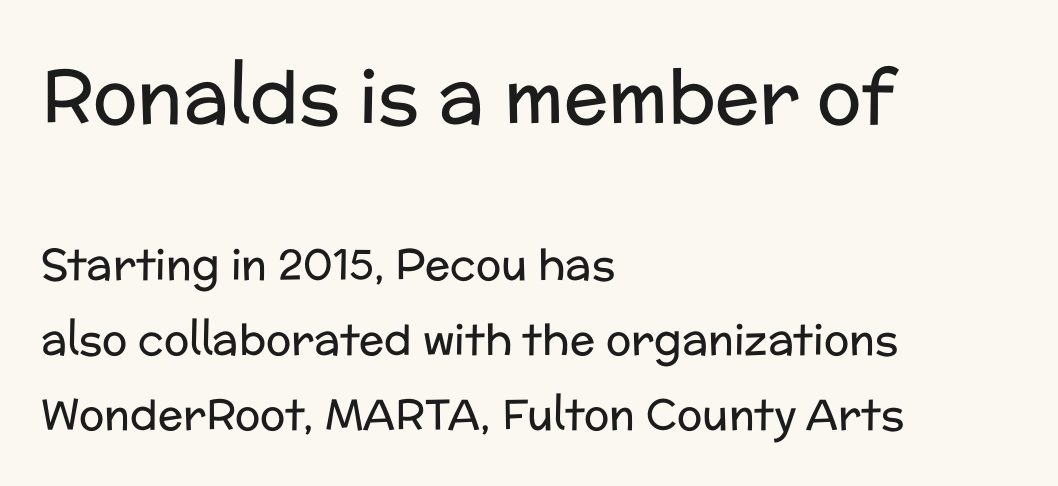
{"serif": "no", "italic": "no", "bold": "no", "weight": "regular", "width": "normal", "stroke_contrast": "low", "x_height": "medium", "monospaced": "no", "underline": "no", "align": "left", "line_spacing_ratio": 1.79, "letter_spacing": "normal", "letter_spacing_em": 0.0, "larger_block": "first", "size_ratio": 1.76, "glyph_px": 74}
